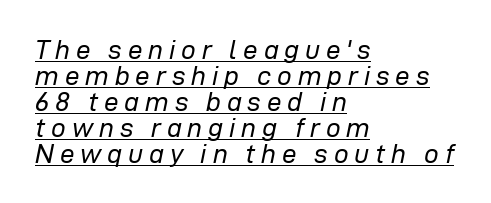
This sample is left-justified, so line endings fall wherever the words run out. A typesetter would call this leading minimal, almost set solid. The typesetter has applied underlining to the passage shown. The passage shown has open, widely tracked lettering throughout. These lines were composed using italics.
